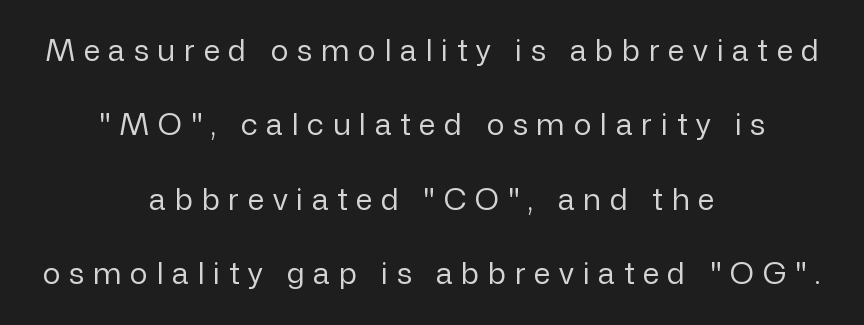
Q: Is the text bold? A: No.
Q: Is the text italic (slanted)? A: No, it is upright.
Q: Is the typeface a serif or a sans-serif typeface? A: Sans-serif.
Q: Is the text underlined? A: No.
Q: How is the paragraph aligned? A: Centered.
Q: Is the spacing between letters normal or unusually wide? A: Unusually wide.
Q: Is the spacing between lines tight, normal or loose? A: Loose.
Q: Width (condensed, normal, or wide)? A: Normal.
Q: Stroke contrast? A: Low.
Q: x-height? A: Medium.
Q: Monospaced? A: No.
